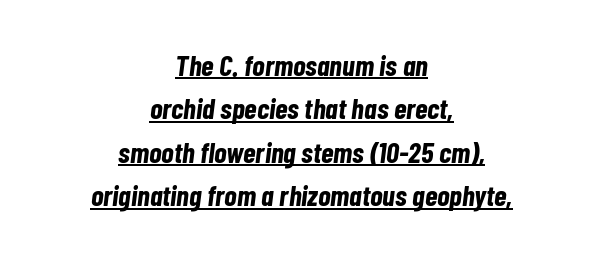
The image shows 29 px bold, condensed type, italic (leaning right); set centered, normal line spacing (1.5x), normal letter spacing, underlined; low stroke contrast and a medium x-height.
